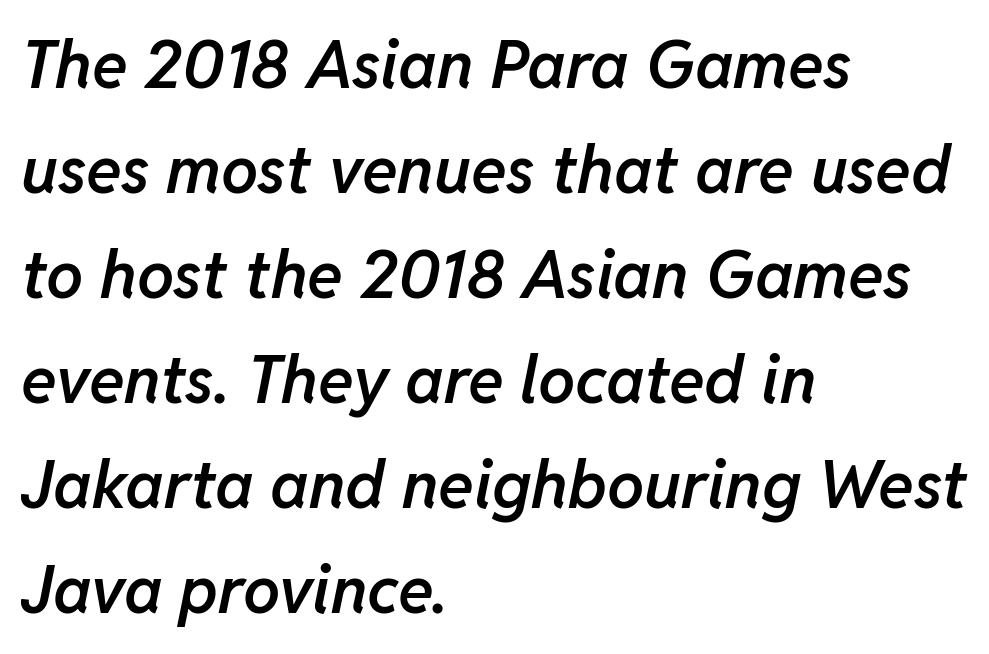
{"italic": "yes", "lean": "right", "slant_degrees": 11, "bold": "semi", "weight": "semibold", "width": "normal", "stroke_contrast": "low", "x_height": "medium", "monospaced": "no", "underline": "no", "align": "left", "line_spacing": "normal", "line_spacing_ratio": 1.59, "letter_spacing": "normal", "letter_spacing_em": 0.0, "glyph_px": 66}
